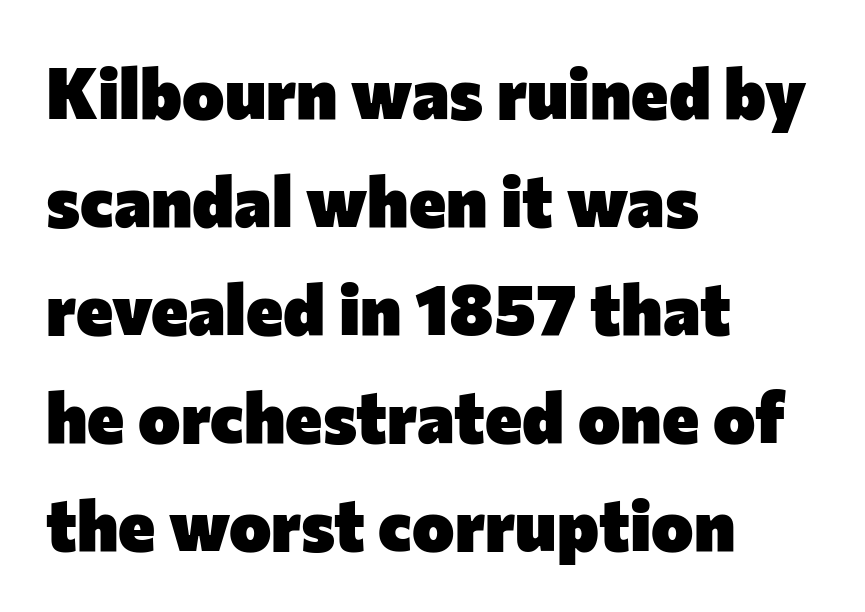
Q: Is the text bold? A: Yes.
Q: Is the text italic (slanted)? A: No, it is upright.
Q: Is the typeface a serif or a sans-serif typeface? A: Sans-serif.
Q: Is the text underlined? A: No.
Q: How is the paragraph aligned? A: Left-aligned.
Q: Is the spacing between letters normal or unusually wide? A: Normal.
Q: Is the spacing between lines tight, normal or loose? A: Normal.
Q: Width (condensed, normal, or wide)? A: Normal.
Q: Stroke contrast? A: Low.
Q: x-height? A: Medium.
Q: Monospaced? A: No.
